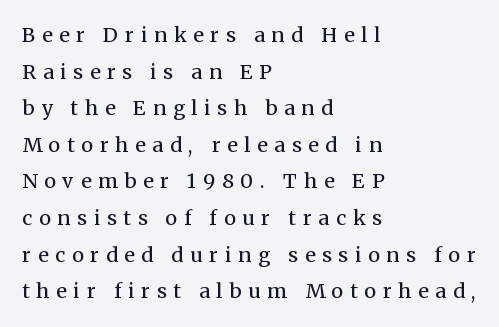
{"italic": "no", "bold": "no", "underline": "no", "align": "left", "line_spacing_ratio": 1.83, "letter_spacing": "wide", "letter_spacing_em": 0.34, "glyph_px": 20}
